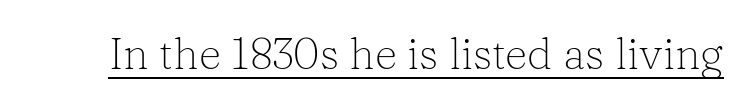
The image shows 44 px light serif type, upright; set normal letter spacing, underlined; low stroke contrast and a medium x-height.
